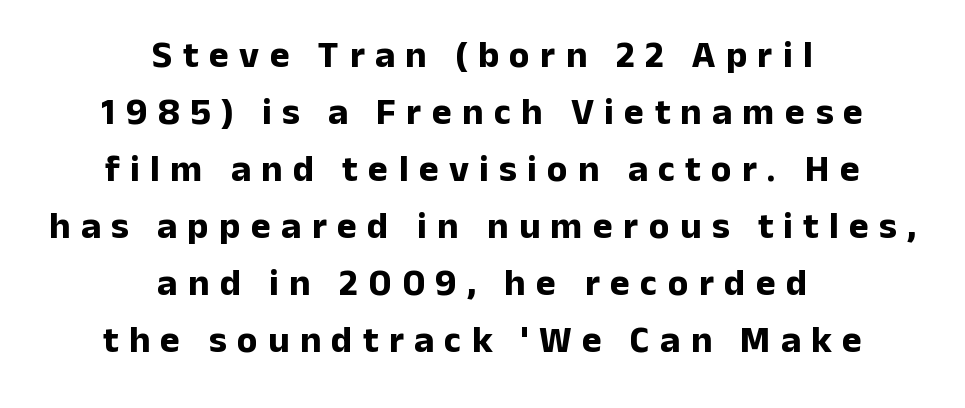
{"serif": "no", "italic": "no", "bold": "yes", "weight": "bold", "width": "normal", "stroke_contrast": "low", "x_height": "medium", "monospaced": "no", "underline": "no", "align": "center", "line_spacing": "normal", "line_spacing_ratio": 1.5, "letter_spacing": "wide", "letter_spacing_em": 0.27, "glyph_px": 38}
